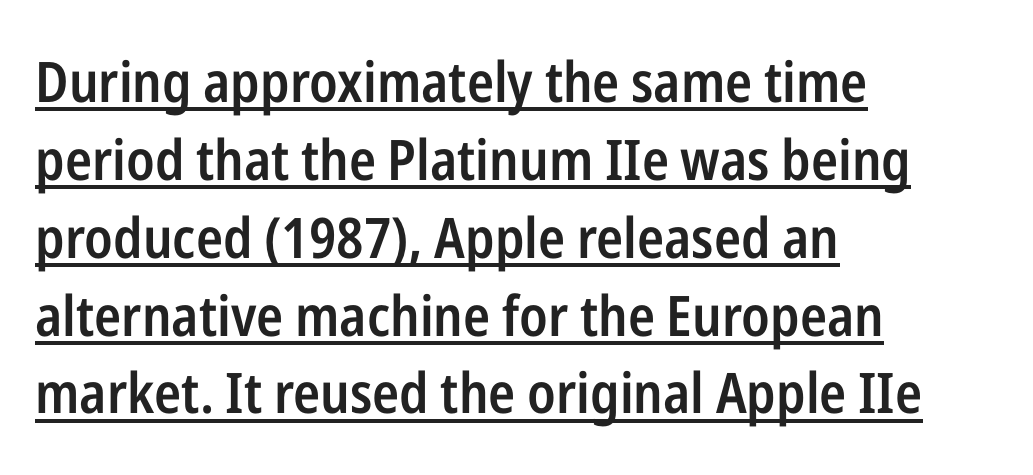
The lettering stays uniformly vertical, giving the passage a roman look. Firm but not heavy-handed strokes: this text is semibold. The passage shown is typed in a proportional face where columns would drift. Check where the strokes stop: nothing finishes them off — pure sans.
